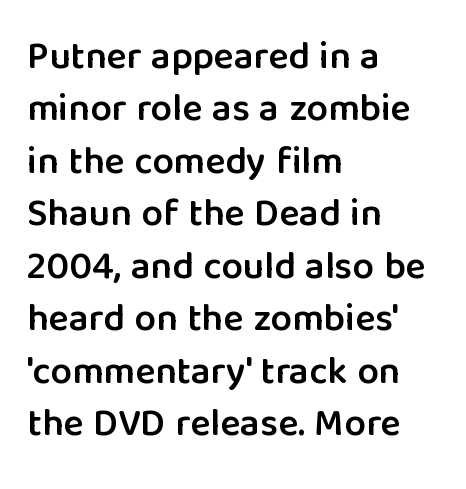
Q: Is the text bold? A: Semi-bold.
Q: Is the text italic (slanted)? A: No, it is upright.
Q: Is the typeface a serif or a sans-serif typeface? A: Sans-serif.
Q: Is the text underlined? A: No.
Q: How is the paragraph aligned? A: Left-aligned.
Q: Is the spacing between letters normal or unusually wide? A: Normal.
Q: Is the spacing between lines tight, normal or loose? A: Normal.
Q: Width (condensed, normal, or wide)? A: Normal.
Q: Stroke contrast? A: Low.
Q: x-height? A: Medium.
Q: Monospaced? A: No.
